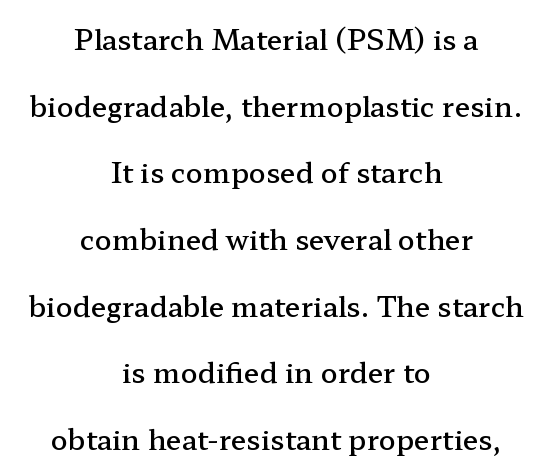
Q: Is the text bold? A: Semi-bold.
Q: Is the text italic (slanted)? A: No, it is upright.
Q: Is the typeface a serif or a sans-serif typeface? A: Serif.
Q: Is the text underlined? A: No.
Q: How is the paragraph aligned? A: Centered.
Q: Is the spacing between letters normal or unusually wide? A: Normal.
Q: Is the spacing between lines tight, normal or loose? A: Loose.
Q: Width (condensed, normal, or wide)? A: Wide.
Q: Stroke contrast? A: Low.
Q: x-height? A: Medium.
Q: Monospaced? A: No.
